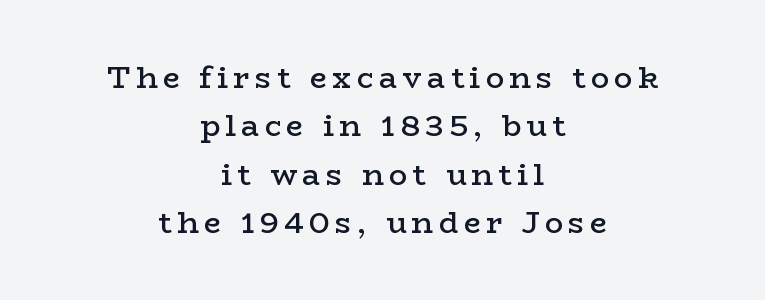
Q: Is the text bold? A: Semi-bold.
Q: Is the text italic (slanted)? A: No, it is upright.
Q: Is the typeface a serif or a sans-serif typeface? A: Serif.
Q: Is the text underlined? A: No.
Q: How is the paragraph aligned? A: Centered.
Q: Is the spacing between lines tight, normal or loose? A: Normal.
Q: Width (condensed, normal, or wide)? A: Wide.
Q: Stroke contrast? A: Low.
Q: x-height? A: Medium.
Q: Monospaced? A: No.
